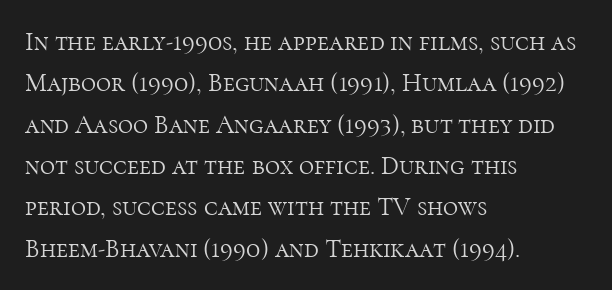
The image shows 26 px text type, upright; set left-aligned, normal line spacing (1.59x), normal letter spacing, not underlined.
